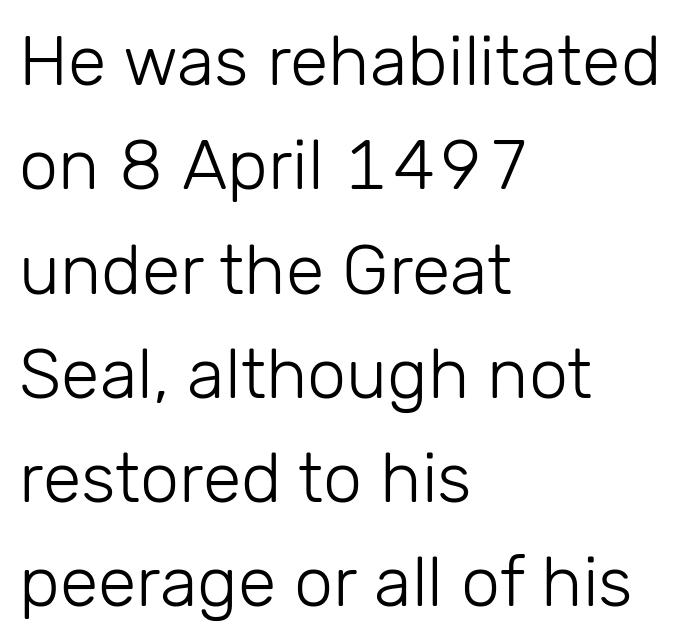
{"serif": "no", "italic": "no", "bold": "no", "weight": "light", "width": "normal", "stroke_contrast": "low", "x_height": "medium", "monospaced": "no", "underline": "no", "align": "left", "line_spacing": "normal", "line_spacing_ratio": 1.49, "letter_spacing": "normal", "letter_spacing_em": 0.0, "glyph_px": 70}
